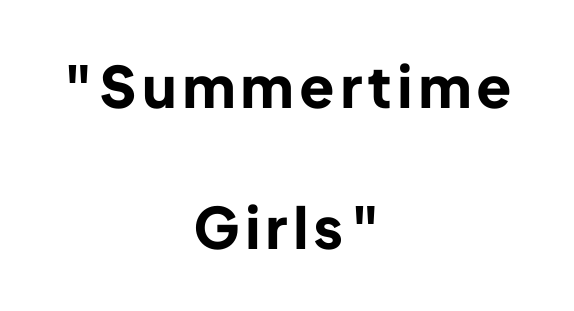
Ordinary non-slanted type is in use. Spacing verdict: proportional, widths tailored to each character. The typesetting leans heavy: a genuine bold. Honestly, there is no underline to notice here at all. This block would shrink considerably if given ordinary leading; it's expanded now. Caption: multi-line text, centered on the measure.
